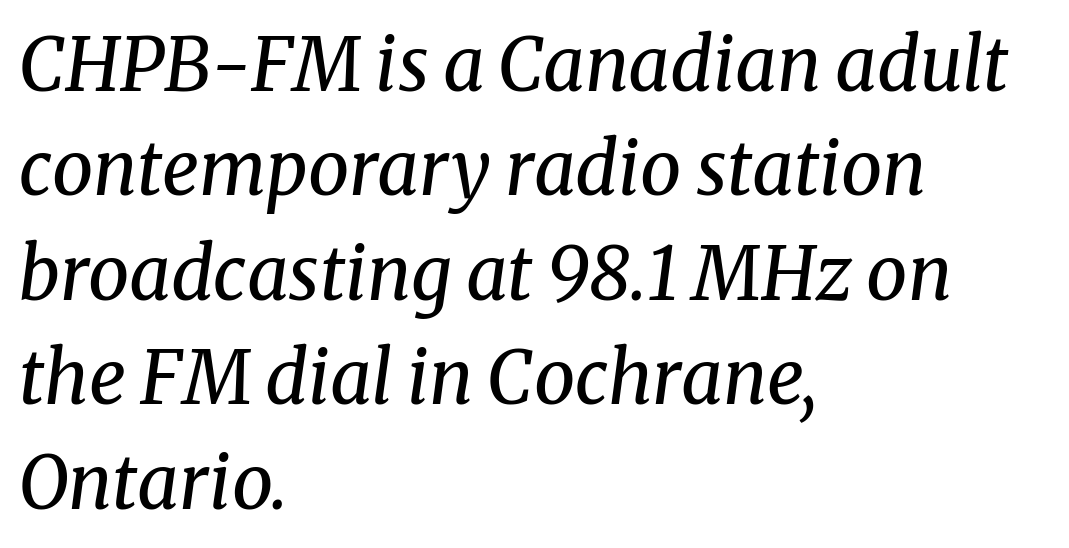
The image shows 73 px regular-weight serif type, italic (leaning right); set left-aligned, normal line spacing (1.43x), normal letter spacing, not underlined; medium stroke contrast and a medium x-height.
